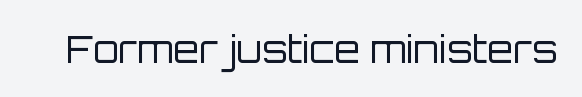
{"serif": "no", "italic": "no", "bold": "no", "weight": "regular", "width": "normal", "stroke_contrast": "low", "x_height": "large", "monospaced": "no", "underline": "no", "letter_spacing": "normal", "letter_spacing_em": 0.0, "glyph_px": 37}
